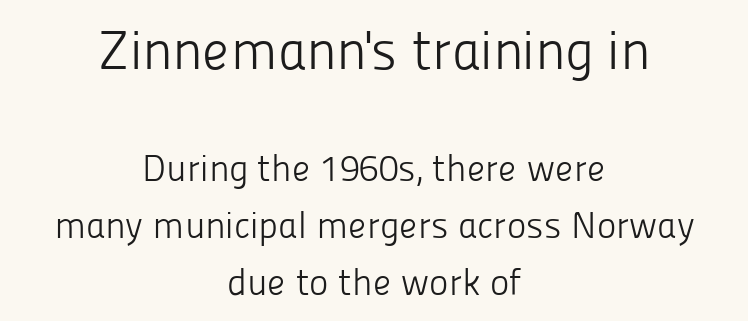
{"serif": "no", "italic": "no", "bold": "no", "weight": "light", "width": "normal", "stroke_contrast": "low", "x_height": "medium", "monospaced": "no", "underline": "no", "align": "center", "line_spacing": "normal", "line_spacing_ratio": 1.54, "letter_spacing": "normal", "letter_spacing_em": 0.0, "larger_block": "first", "size_ratio": 1.49, "glyph_px": 55}
